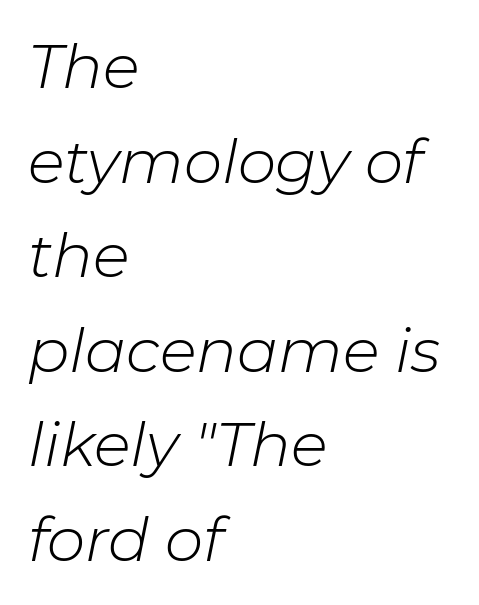
The weight tops out at a normal text grade. A typesetter would call this zero additional tracking. The letters advance in unequal steps, a hallmark of proportional type. Slant detected: the letters are inclined.
